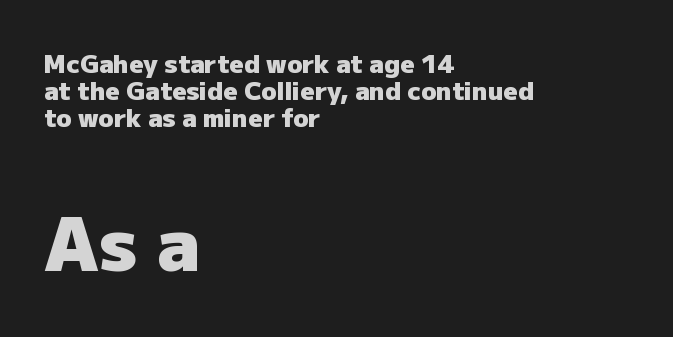
Q: Is the text bold? A: Yes.
Q: Is the text italic (slanted)? A: No, it is upright.
Q: Is the typeface a serif or a sans-serif typeface? A: Sans-serif.
Q: Is the text underlined? A: No.
Q: How is the paragraph aligned? A: Left-aligned.
Q: Is the spacing between letters normal or unusually wide? A: Normal.
Q: Is the spacing between lines tight, normal or loose? A: Tight.
Q: Which block of text is set in a larger size, the first (top) or the second (bottom)? A: The second (bottom) one.
Q: Width (condensed, normal, or wide)? A: Normal.
Q: Stroke contrast? A: Low.
Q: x-height? A: Medium.
Q: Monospaced? A: No.
